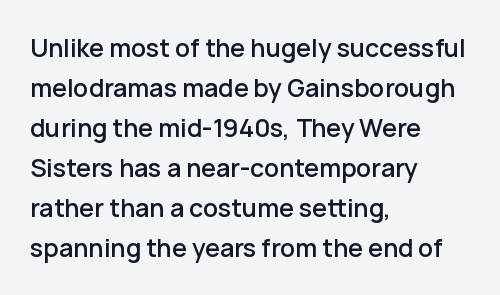
The image shows 25 px text type, upright; set left-aligned, normal line spacing (1.6x), normal letter spacing, not underlined.
